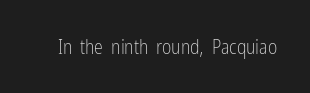
The image shows 20 px text type, upright; set normal letter spacing, not underlined.
